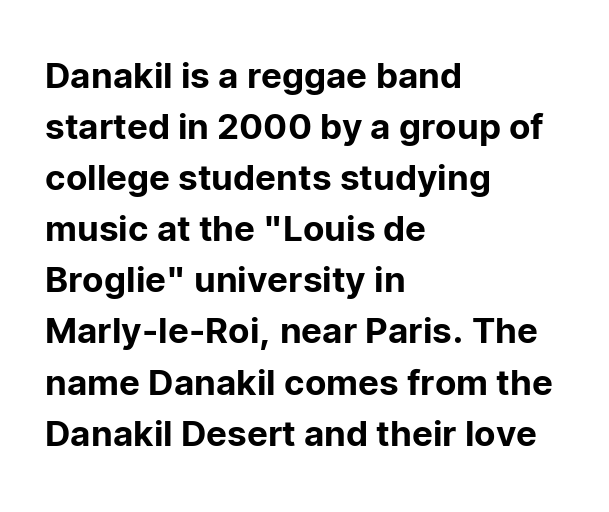
Q: Is the text italic (slanted)? A: No, it is upright.
Q: Is the typeface a serif or a sans-serif typeface? A: Sans-serif.
Q: Is the text underlined? A: No.
Q: How is the paragraph aligned? A: Left-aligned.
Q: Is the spacing between letters normal or unusually wide? A: Normal.
Q: Is the spacing between lines tight, normal or loose? A: Normal.
Q: Width (condensed, normal, or wide)? A: Normal.
Q: Stroke contrast? A: Low.
Q: x-height? A: Medium.
Q: Monospaced? A: No.
